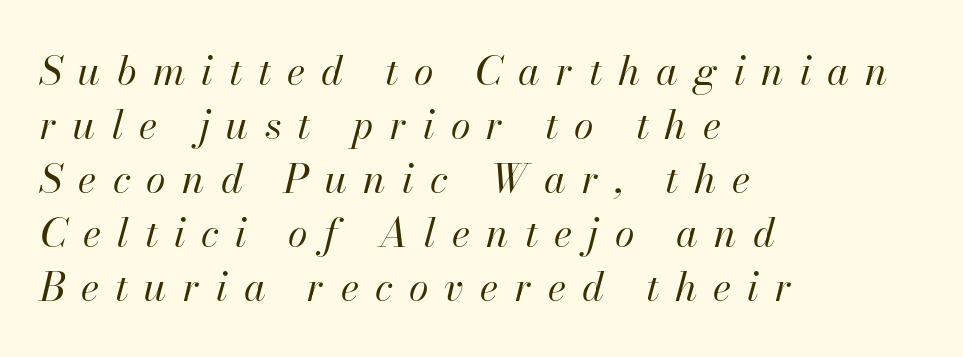
The image shows 40 px regular-weight type, italic (leaning right); set left-aligned, normal line spacing (1.35x), unusually wide letter spacing (+0.4 em), not underlined; high stroke contrast and a small x-height.
